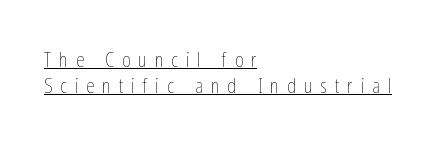
Check the space under the baseline: a stroke is drawn there. Ascenders rise straight up at ninety degrees. The letters are spread apart with noticeably loose tracking. A student would call this left alignment; a typographer would say flush left, rag right.
